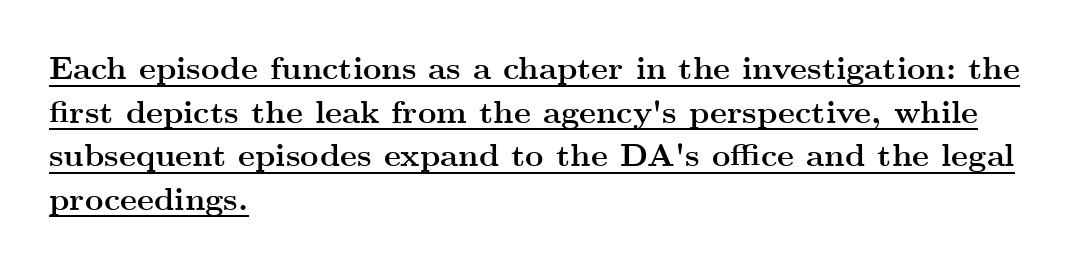
{"serif": "yes", "italic": "no", "bold": "yes", "weight": "semibold", "width": "wide", "stroke_contrast": "medium", "x_height": "small", "monospaced": "no", "underline": "yes", "align": "left", "line_spacing": "normal", "line_spacing_ratio": 1.36, "letter_spacing": "normal", "letter_spacing_em": 0.0, "glyph_px": 32}
